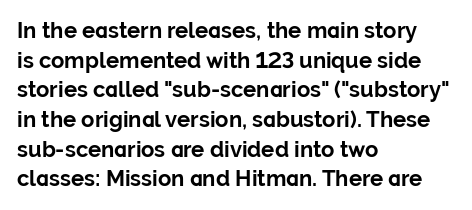
Q: Is the text bold? A: Yes.
Q: Is the text italic (slanted)? A: No, it is upright.
Q: Is the text underlined? A: No.
Q: How is the paragraph aligned? A: Left-aligned.
Q: Is the spacing between letters normal or unusually wide? A: Normal.
Q: Is the spacing between lines tight, normal or loose? A: Normal.
